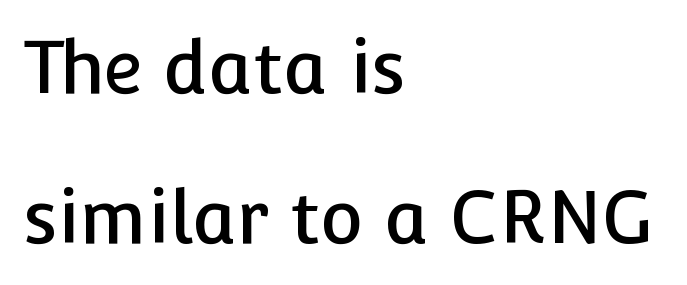
The image shows 73 px sans-serif type, upright; set left-aligned, loose line spacing (2.06x), normal letter spacing, not underlined; low stroke contrast and a medium x-height.
